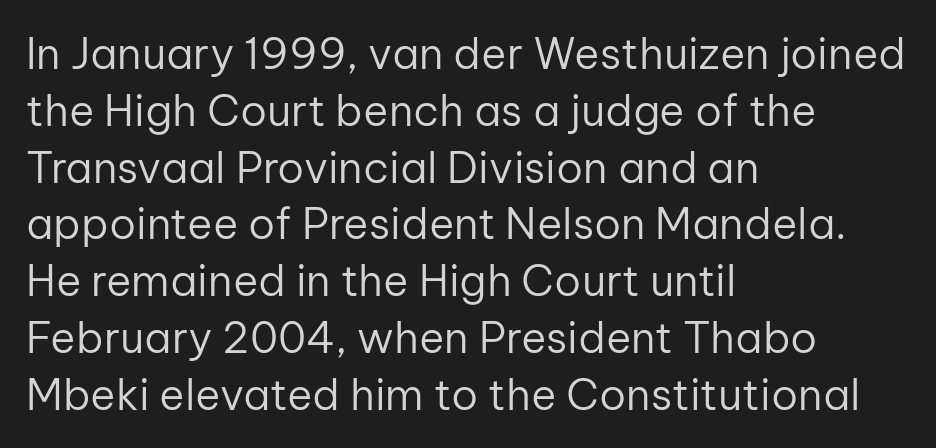
You could not count columns in this text — the font is proportionally spaced. The type sits square on the baseline with zero lean. Decoration check: the copy has no underline. One-word summary of the alignment: left. Does the type have serifs? No, each stem ends abruptly. The font sits on the lighter half of the weight spectrum, regular included.
